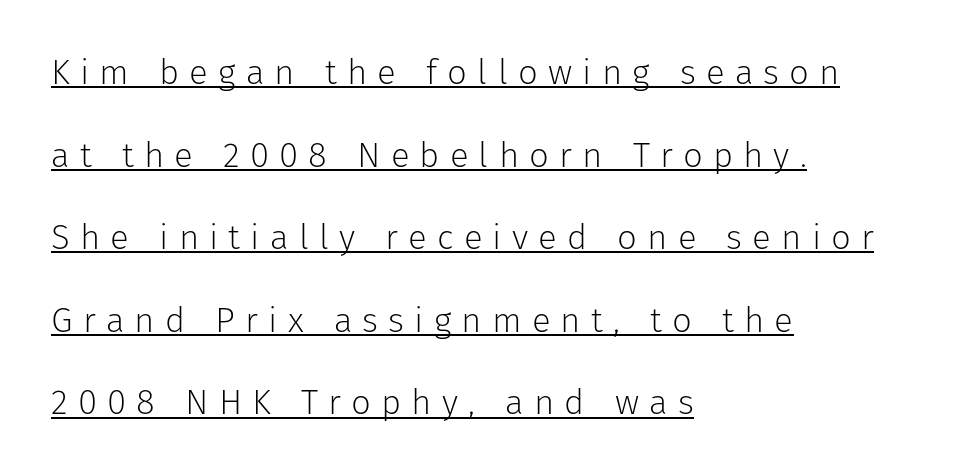
Q: Is the text bold? A: No.
Q: Is the text italic (slanted)? A: No, it is upright.
Q: Is the typeface a serif or a sans-serif typeface? A: Sans-serif.
Q: Is the text underlined? A: Yes.
Q: How is the paragraph aligned? A: Left-aligned.
Q: Is the spacing between letters normal or unusually wide? A: Unusually wide.
Q: Is the spacing between lines tight, normal or loose? A: Loose.
Q: Width (condensed, normal, or wide)? A: Normal.
Q: Stroke contrast? A: Low.
Q: x-height? A: Medium.
Q: Monospaced? A: No.
